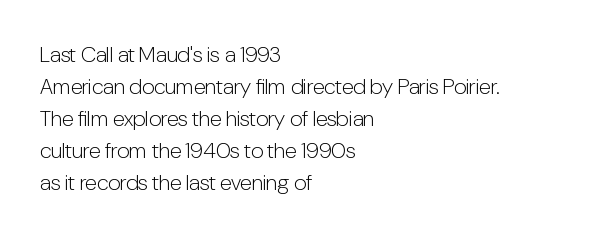
{"italic": "no", "bold": "no", "underline": "no", "align": "left", "line_spacing": "normal", "line_spacing_ratio": 1.45, "letter_spacing": "normal", "letter_spacing_em": 0.0, "glyph_px": 22}
